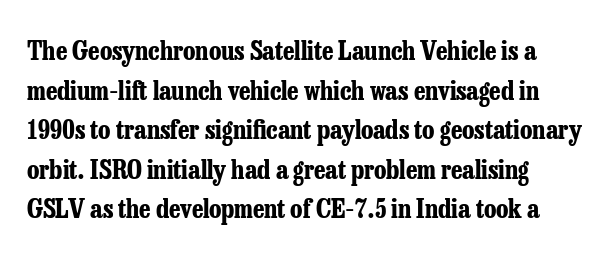
Q: Is the text bold? A: Yes.
Q: Is the text italic (slanted)? A: No, it is upright.
Q: Is the text underlined? A: No.
Q: How is the paragraph aligned? A: Left-aligned.
Q: Is the spacing between letters normal or unusually wide? A: Normal.
Q: Is the spacing between lines tight, normal or loose? A: Normal.
